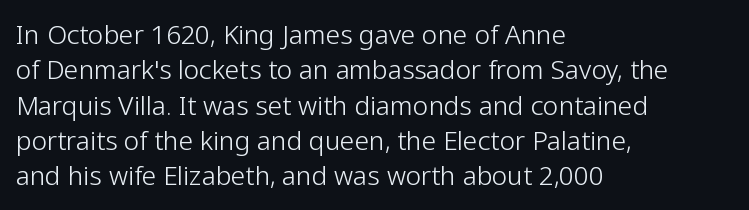
{"italic": "no", "bold": "no", "underline": "no", "align": "left", "line_spacing": "normal", "line_spacing_ratio": 1.36, "letter_spacing": "normal", "letter_spacing_em": 0.0, "glyph_px": 26}
